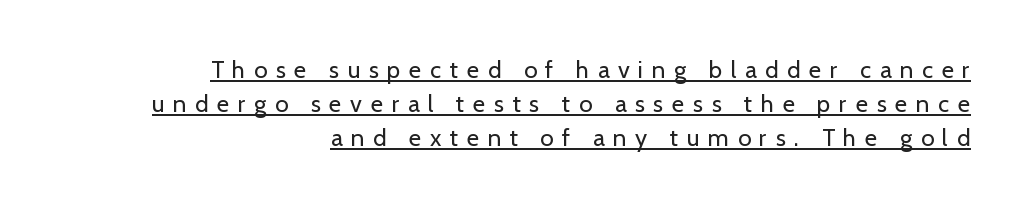
Q: Is the text bold? A: No.
Q: Is the text italic (slanted)? A: No, it is upright.
Q: Is the text underlined? A: Yes.
Q: How is the paragraph aligned? A: Right-aligned.
Q: Is the spacing between letters normal or unusually wide? A: Unusually wide.
Q: Is the spacing between lines tight, normal or loose? A: Normal.
